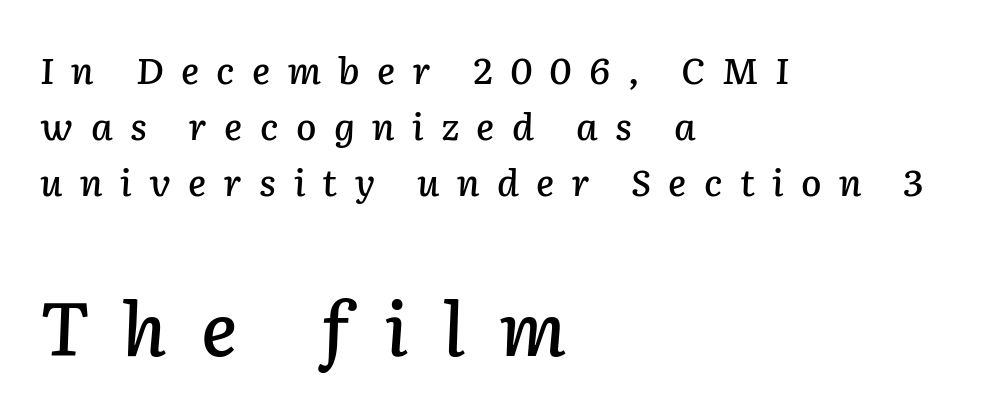
The image shows 74 px text type, italic (leaning right); set left-aligned, normal line spacing (1.52x), unusually wide letter spacing (+0.47 em), not underlined; the second (bottom) block is 2.0x larger; low stroke contrast and a medium x-height.
